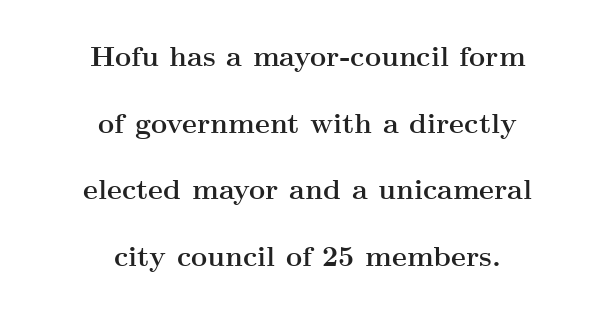
Q: Is the text bold? A: Yes.
Q: Is the text italic (slanted)? A: No, it is upright.
Q: Is the typeface a serif or a sans-serif typeface? A: Serif.
Q: Is the text underlined? A: No.
Q: How is the paragraph aligned? A: Centered.
Q: Is the spacing between letters normal or unusually wide? A: Normal.
Q: Is the spacing between lines tight, normal or loose? A: Loose.
Q: Width (condensed, normal, or wide)? A: Wide.
Q: Stroke contrast? A: Medium.
Q: x-height? A: Small.
Q: Monospaced? A: No.
